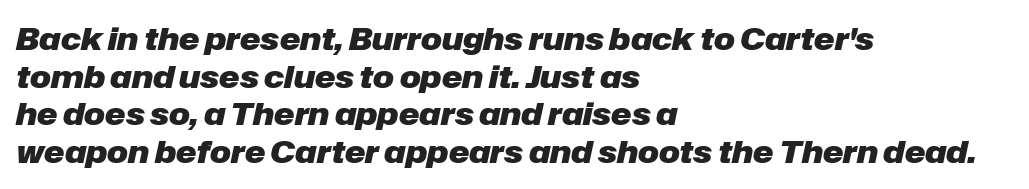
{"italic": "yes", "lean": "right", "slant_degrees": 12, "bold": "yes", "weight": "heavy", "width": "normal", "stroke_contrast": "low", "x_height": "medium", "monospaced": "no", "underline": "no", "align": "left", "line_spacing_ratio": 1.21, "letter_spacing": "normal", "letter_spacing_em": 0.0, "glyph_px": 31}
